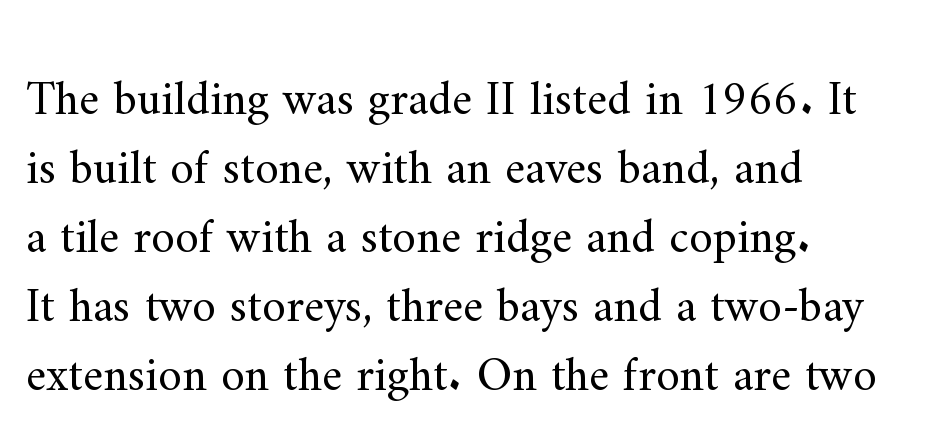
The line texture is even and compact thanks to regular tracking. No chunkiness to these letters — they're not bold. Evenly set lines give the paragraph a standard silhouette. Proportional: the letters do not fall into vertical columns.
